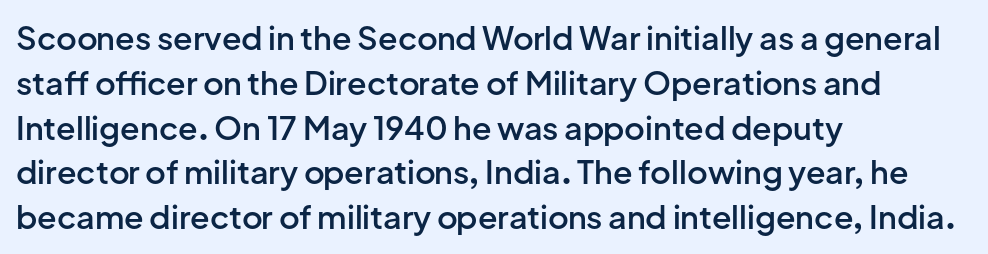
The font family rendered here belongs to the sans-serif group. The font's upright variant was chosen for this text. Students, note that the glyphs here touch the page at normal intervals. A bit beefed up — I'd call it semibold rather than bold.
